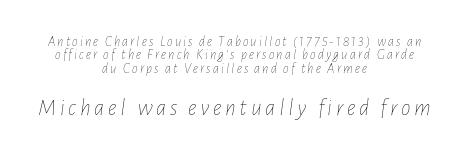
Q: Is the text bold? A: No.
Q: Is the text italic (slanted)? A: Yes, it leans right by about 7 degrees.
Q: Is the text underlined? A: No.
Q: How is the paragraph aligned? A: Centered.
Q: Is the spacing between lines tight, normal or loose? A: Tight.
Q: Which block of text is set in a larger size, the first (top) or the second (bottom)? A: The second (bottom) one.
